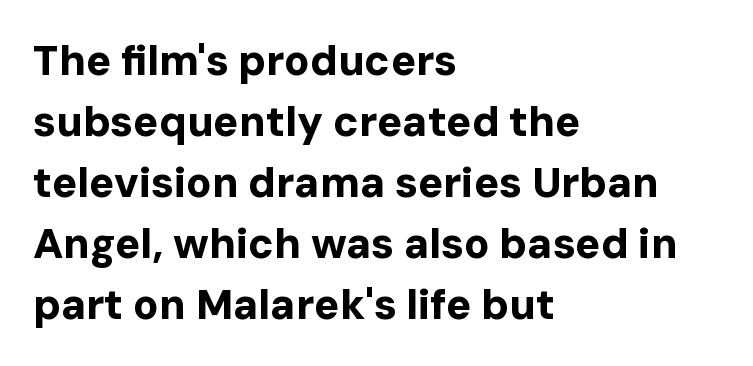
The image shows 42 px bold sans-serif type, upright; set left-aligned, normal line spacing (1.45x), normal letter spacing, not underlined; low stroke contrast and a medium x-height.
